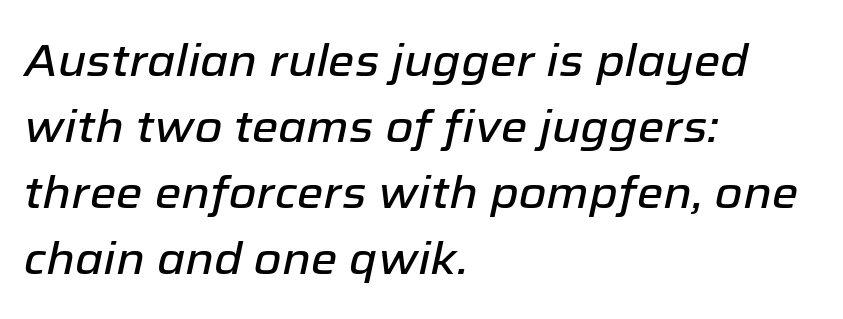
The image shows 45 px text type, italic (leaning right); set left-aligned, normal line spacing (1.47x), normal letter spacing, not underlined; low stroke contrast and a medium x-height.
